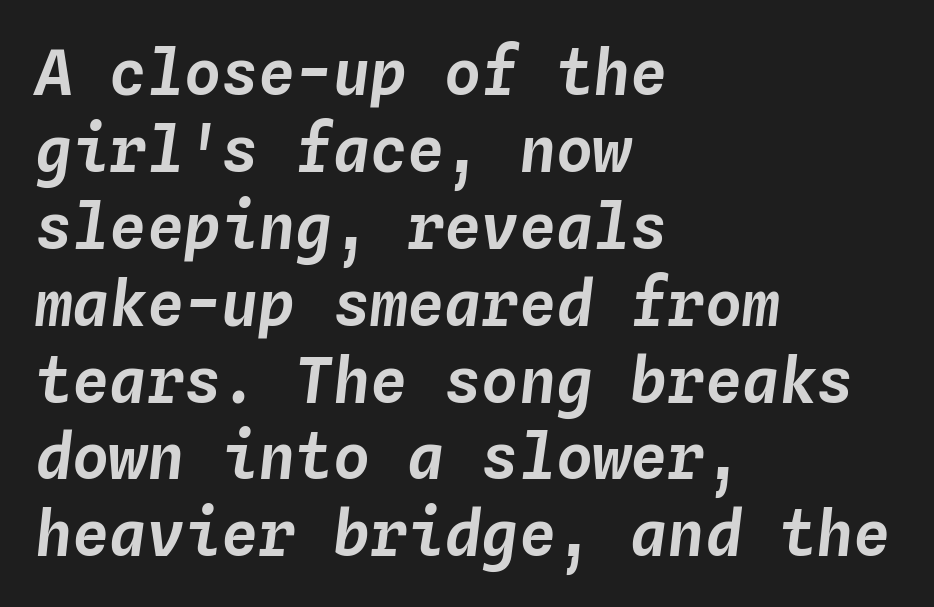
This rendering features lettering with no underline. The gaps between neighbouring characters are ordinary and unremarkable. The face used here has a pronounced slope to its letters. The paragraph has a hard left edge and a soft right edge. Is this a fixed-width face? Yes — each glyph sits in an identical cell.
